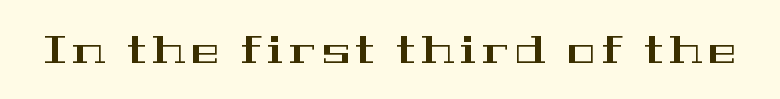
The image shows 38 px wide serif type, upright; set not underlined; high stroke contrast and a medium x-height.
